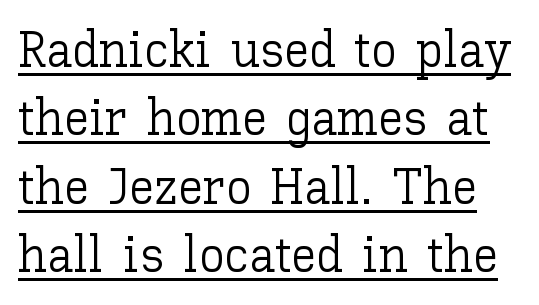
Q: Is the text bold? A: No.
Q: Is the text italic (slanted)? A: No, it is upright.
Q: Is the text underlined? A: Yes.
Q: Is the spacing between letters normal or unusually wide? A: Normal.
Q: Is the spacing between lines tight, normal or loose? A: Normal.
Q: Width (condensed, normal, or wide)? A: Normal.
Q: Stroke contrast? A: Low.
Q: x-height? A: Medium.
Q: Monospaced? A: No.
